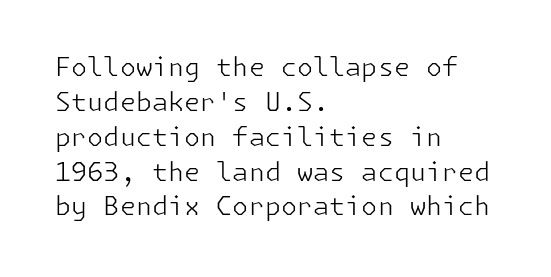
The strip under each line holds only bare page. Short note: letters normally spaced. The axis of the letterforms is exactly vertical. Line spacing here is normal. The rendering anchors every line to the left-hand side.
